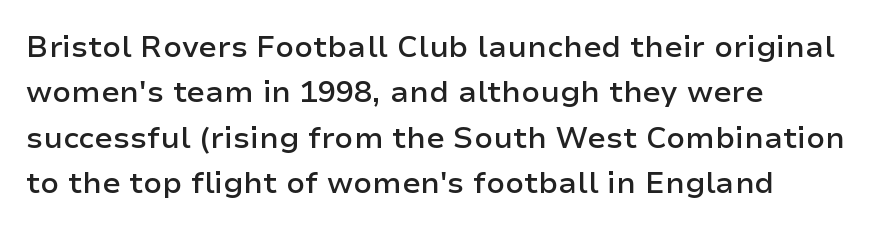
The image shows 30 px semibold sans-serif type, upright; set left-aligned, normal line spacing (1.51x), normal letter spacing, not underlined; low stroke contrast and a medium x-height.
